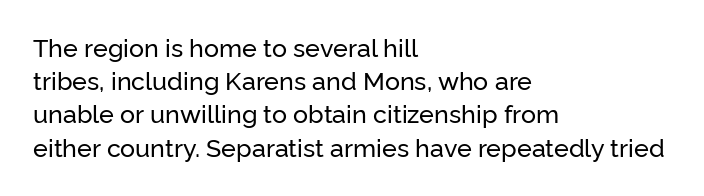
Q: Is the text italic (slanted)? A: No, it is upright.
Q: Is the text underlined? A: No.
Q: How is the paragraph aligned? A: Left-aligned.
Q: Is the spacing between letters normal or unusually wide? A: Normal.
Q: Is the spacing between lines tight, normal or loose? A: Normal.
